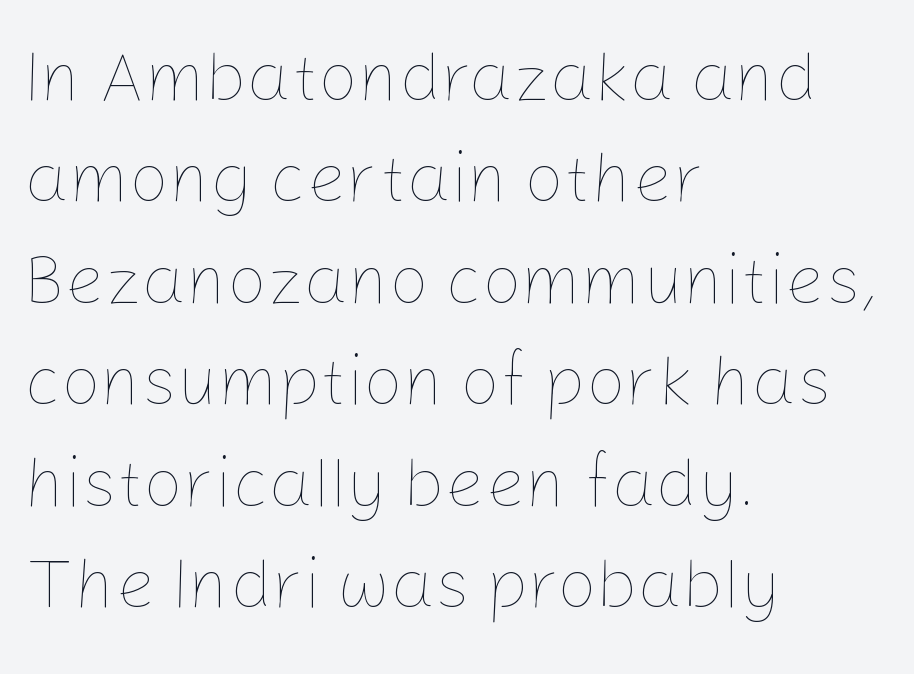
The image shows 70 px thin type, upright; set left-aligned, normal line spacing (1.45x), normal letter spacing, not underlined; low stroke contrast and a medium x-height.
